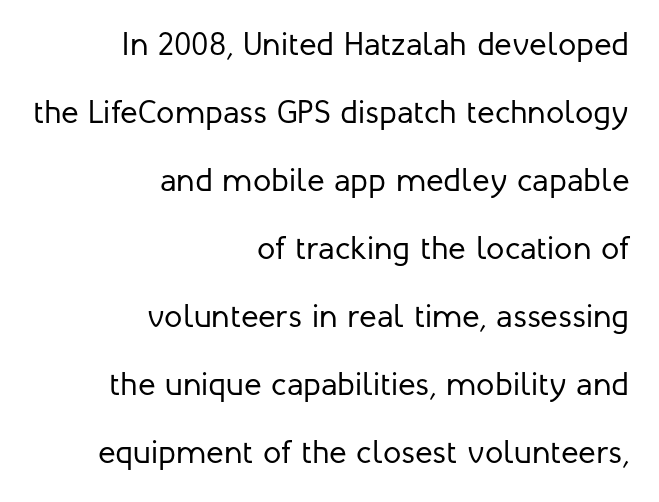
Italic? Not at all — the glyphs are vertical. Regarding serifs, this sample does without them. Leading: increased. Weight class: somewhere from thin through regular. The letters advance in unequal steps, a hallmark of proportional type.
